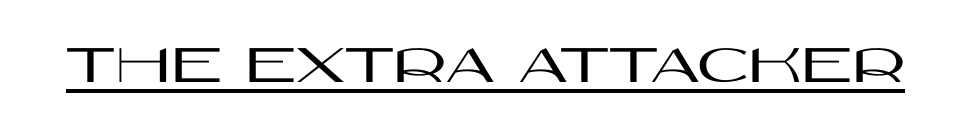
Nobody touched the tracking dial on this one. This is the regular roman posture of the typeface. Spacing verdict: proportional, widths tailored to each character. The font family rendered here belongs to the sans-serif group. What decoration does the sample have? An underline.
